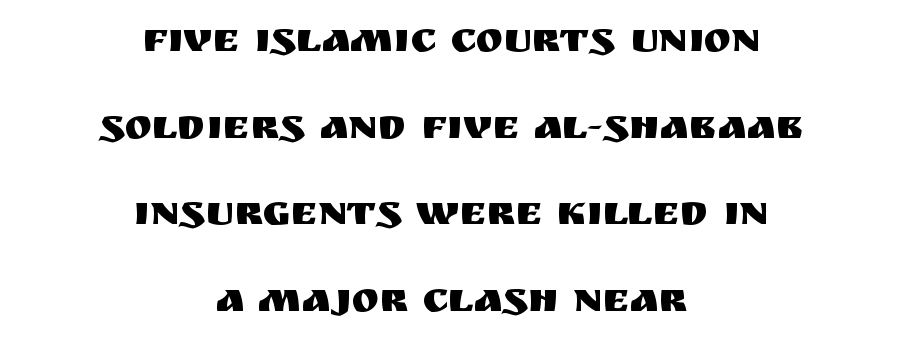
Q: Is the text italic (slanted)? A: No, it is upright.
Q: Is the typeface a serif or a sans-serif typeface? A: Sans-serif.
Q: Is the text underlined? A: No.
Q: How is the paragraph aligned? A: Centered.
Q: Is the spacing between letters normal or unusually wide? A: Normal.
Q: Is the spacing between lines tight, normal or loose? A: Loose.
Q: Width (condensed, normal, or wide)? A: Normal.
Q: Stroke contrast? A: Medium.
Q: x-height? A: Large.
Q: Monospaced? A: No.
